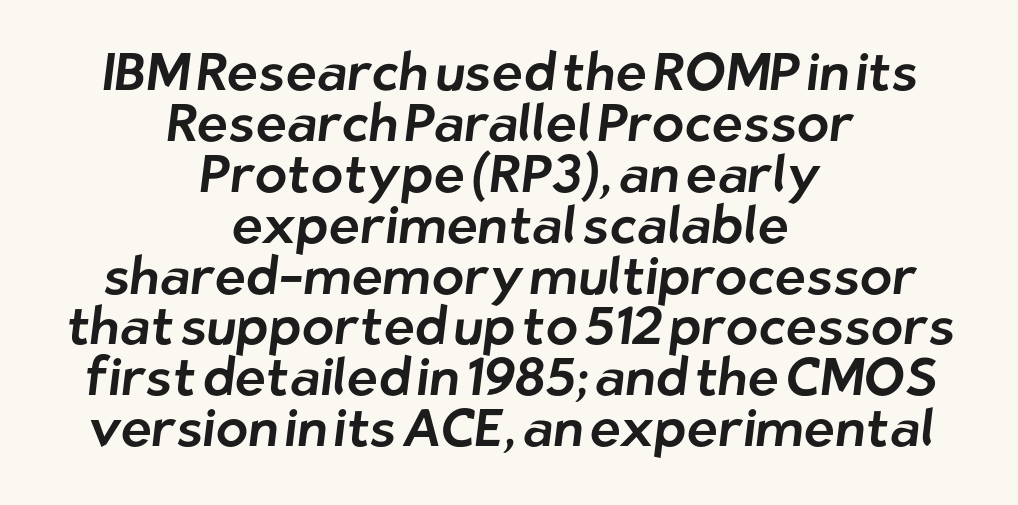
The image shows 53 px sans-serif type; set centered, tight line spacing (0.96x), normal letter spacing, not underlined; low stroke contrast and a medium x-height.
